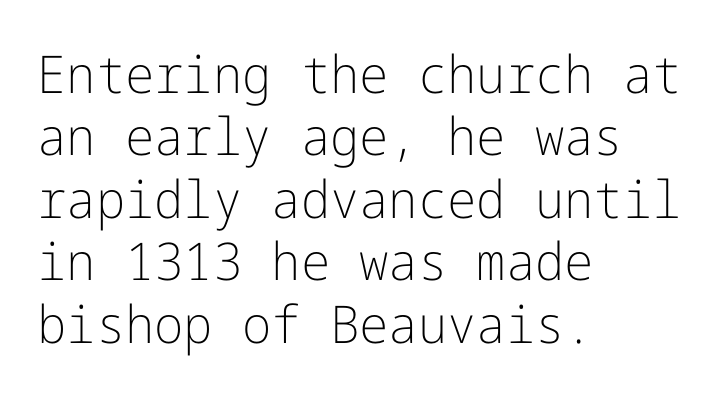
Q: Is the text bold? A: No.
Q: Is the text italic (slanted)? A: No, it is upright.
Q: Is the typeface a serif or a sans-serif typeface? A: Sans-serif.
Q: Is the text underlined? A: No.
Q: How is the paragraph aligned? A: Left-aligned.
Q: Is the spacing between letters normal or unusually wide? A: Normal.
Q: Width (condensed, normal, or wide)? A: Normal.
Q: Stroke contrast? A: Low.
Q: x-height? A: Medium.
